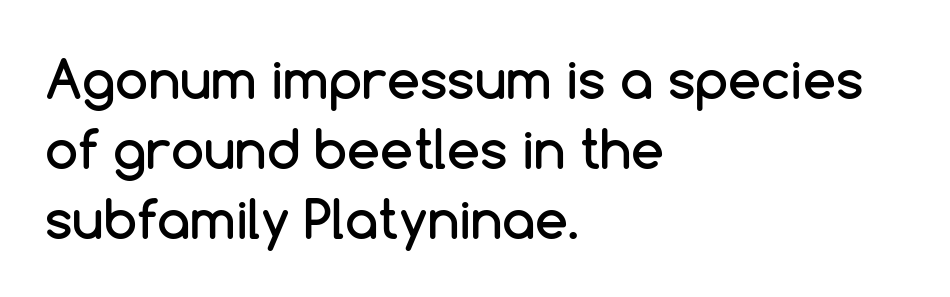
The image shows 53 px sans-serif type, upright; set left-aligned, normal line spacing (1.32x), normal letter spacing, not underlined; low stroke contrast and a medium x-height.
